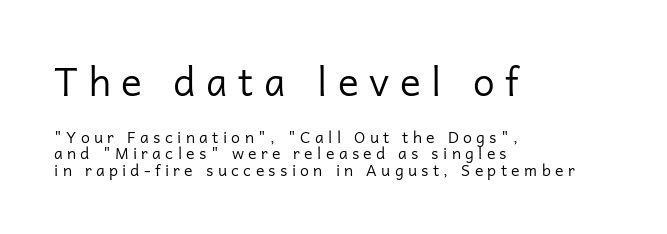
Q: Is the text bold? A: No.
Q: Is the text italic (slanted)? A: No, it is upright.
Q: Is the typeface a serif or a sans-serif typeface? A: Sans-serif.
Q: Is the text underlined? A: No.
Q: How is the paragraph aligned? A: Left-aligned.
Q: Is the spacing between letters normal or unusually wide? A: Unusually wide.
Q: Is the spacing between lines tight, normal or loose? A: Tight.
Q: Which block of text is set in a larger size, the first (top) or the second (bottom)? A: The first (top) one.
Q: Width (condensed, normal, or wide)? A: Normal.
Q: Stroke contrast? A: Low.
Q: x-height? A: Medium.
Q: Monospaced? A: No.
